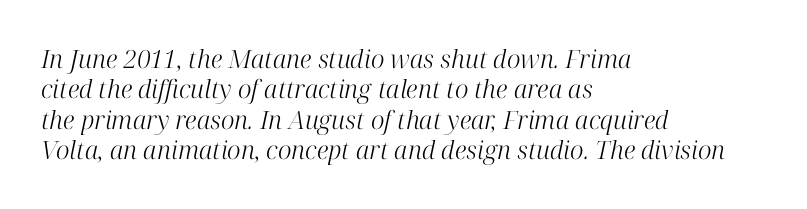
{"italic": "yes", "lean": "right", "slant_degrees": 12, "bold": "no", "underline": "no", "align": "left", "line_spacing_ratio": 1.22, "letter_spacing": "normal", "letter_spacing_em": 0.0, "glyph_px": 25}
